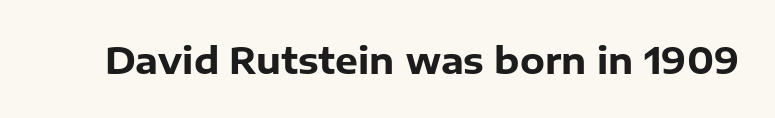
The image shows 36 px heavy sans-serif type, upright; set normal letter spacing, not underlined; low stroke contrast and a medium x-height.
